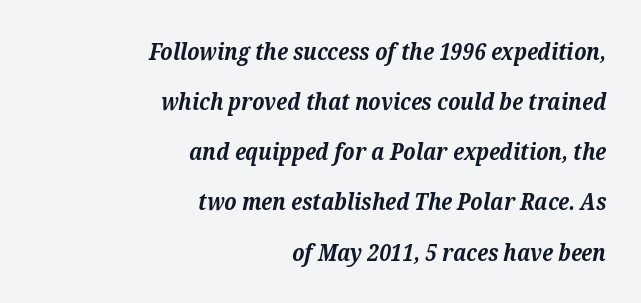
Summary of vertical rhythm: relaxed, with wide interline spacing. Bare-footed words on every line. Layout note: lines flush right. Slant detected: the letters are inclined. Observe the ordinary spacing: letters are neighbours, not strangers.
